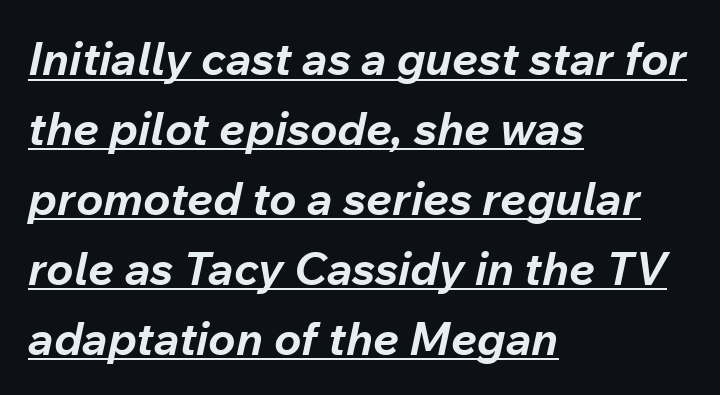
{"italic": "yes", "lean": "right", "slant_degrees": 12, "bold": "yes", "weight": "bold", "width": "normal", "stroke_contrast": "low", "x_height": "medium", "monospaced": "no", "underline": "yes", "align": "left", "line_spacing": "normal", "line_spacing_ratio": 1.52, "letter_spacing": "normal", "letter_spacing_em": 0.0, "glyph_px": 46}
